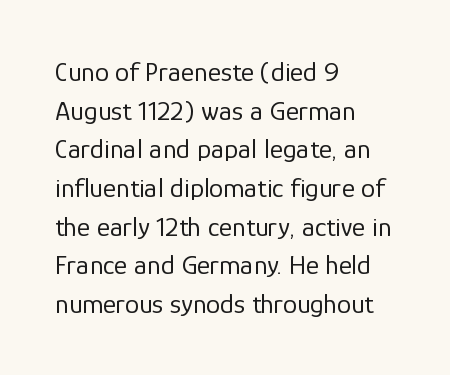
Q: Is the text bold? A: No.
Q: Is the text italic (slanted)? A: No, it is upright.
Q: Is the typeface a serif or a sans-serif typeface? A: Sans-serif.
Q: Is the text underlined? A: No.
Q: How is the paragraph aligned? A: Left-aligned.
Q: Is the spacing between letters normal or unusually wide? A: Normal.
Q: Is the spacing between lines tight, normal or loose? A: Normal.
Q: Width (condensed, normal, or wide)? A: Normal.
Q: Stroke contrast? A: Low.
Q: x-height? A: Medium.
Q: Monospaced? A: No.
